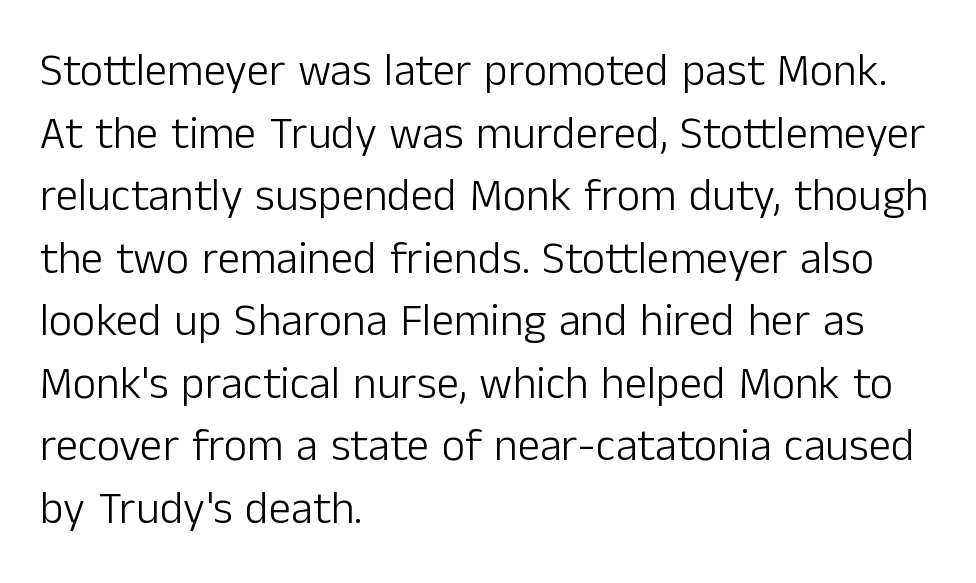
Is the type heavy? It reads as light-to-regular instead. A typesetter would call this zero additional tracking. All the whitespace from short lines collects on the right. These lines are rendered in a variable-pitch font. Vertically, the passage feels balanced, rows spaced as you'd expect.
